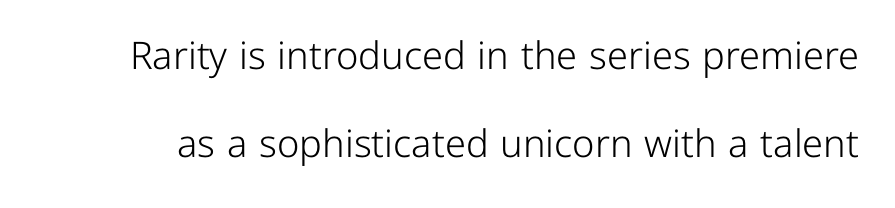
The image shows 38 px light sans-serif type, upright; set loose line spacing (2.31x), normal letter spacing, not underlined; low stroke contrast and a medium x-height.
